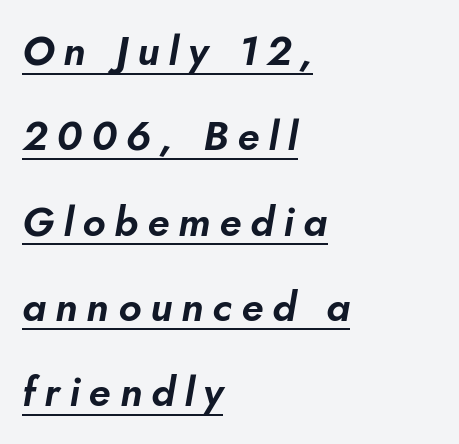
{"italic": "yes", "lean": "right", "slant_degrees": 10, "width": "normal", "stroke_contrast": "low", "x_height": "small", "monospaced": "no", "underline": "yes", "align": "left", "line_spacing": "loose", "line_spacing_ratio": 2.08, "letter_spacing": "wide", "letter_spacing_em": 0.22, "glyph_px": 41}
